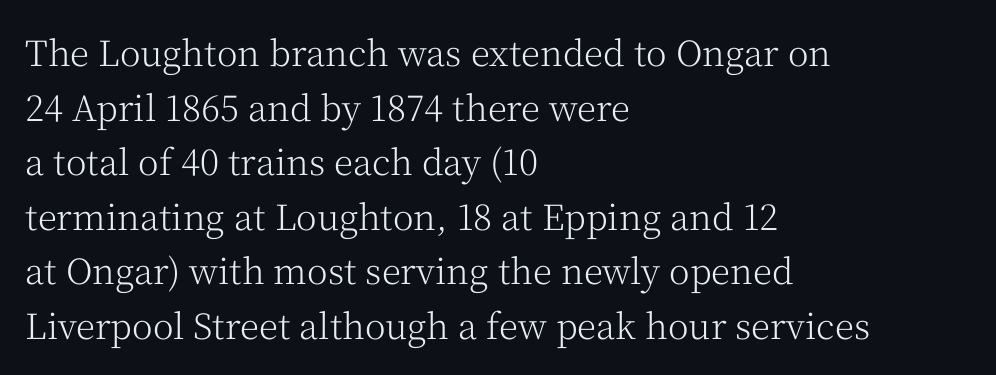
The image shows 35 px light serif type, upright; set left-aligned, normal line spacing (1.56x), normal letter spacing, not underlined; medium stroke contrast and a medium x-height.
